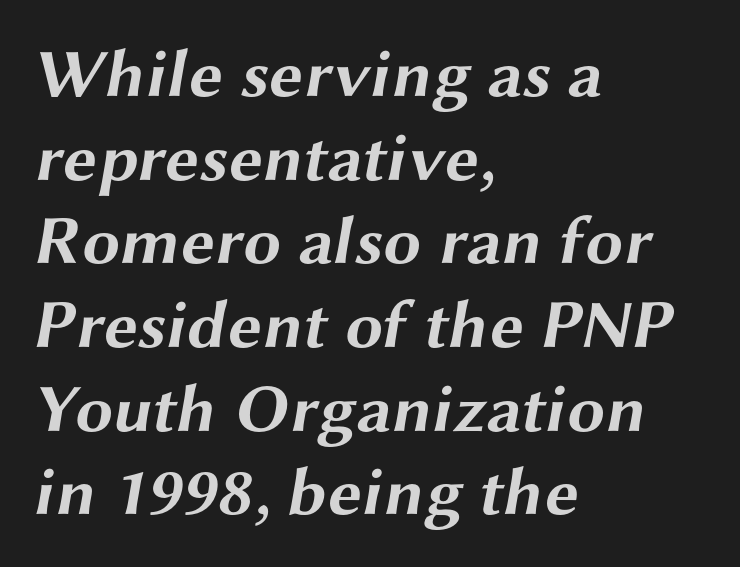
{"serif": "no", "bold": "yes", "weight": "bold", "width": "wide", "stroke_contrast": "medium", "x_height": "medium", "monospaced": "no", "underline": "no", "align": "left", "line_spacing_ratio": 1.23, "letter_spacing": "normal", "letter_spacing_em": 0.0, "glyph_px": 68}
